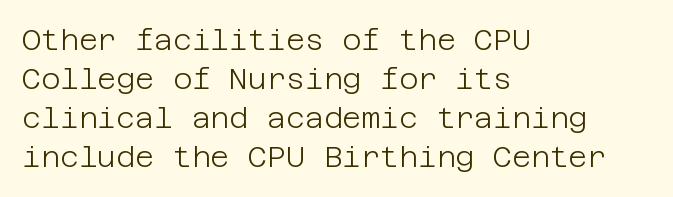
The image shows 29 px light sans-serif type, upright; set left-aligned, normal line spacing (1.35x), normal letter spacing, not underlined; low stroke contrast and a large x-height.
